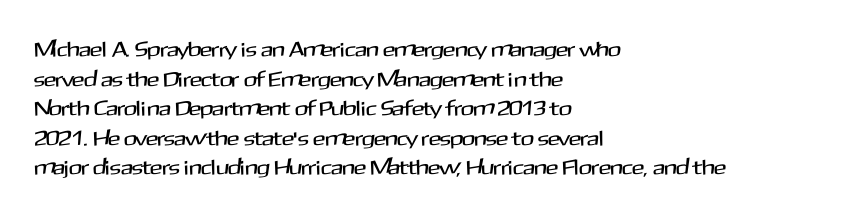
Q: Is the text italic (slanted)? A: No, it is upright.
Q: Is the text underlined? A: No.
Q: How is the paragraph aligned? A: Left-aligned.
Q: Is the spacing between letters normal or unusually wide? A: Normal.
Q: Is the spacing between lines tight, normal or loose? A: Normal.
